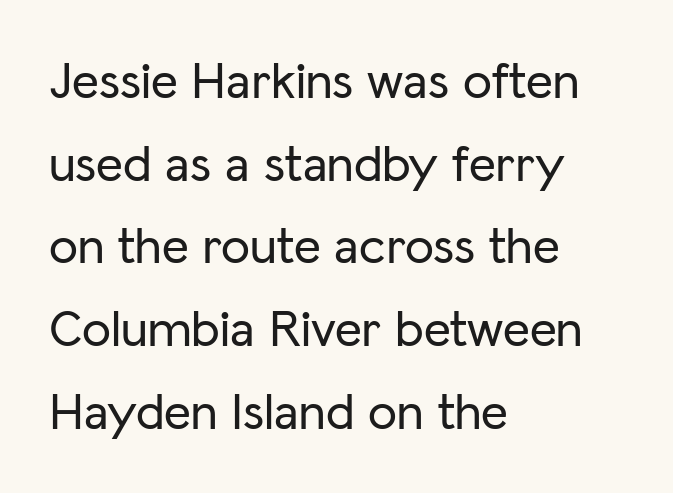
The image shows 52 px sans-serif type, upright; set left-aligned, normal line spacing (1.59x), normal letter spacing, not underlined; low stroke contrast and a medium x-height.
